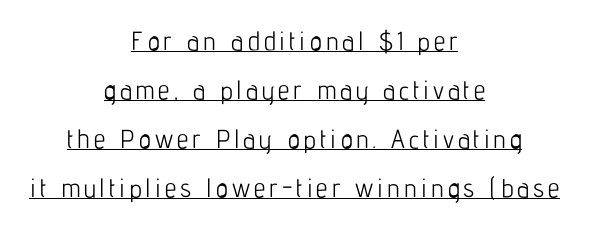
{"italic": "no", "bold": "no", "underline": "yes", "align": "center", "line_spacing_ratio": 1.88, "glyph_px": 26}
